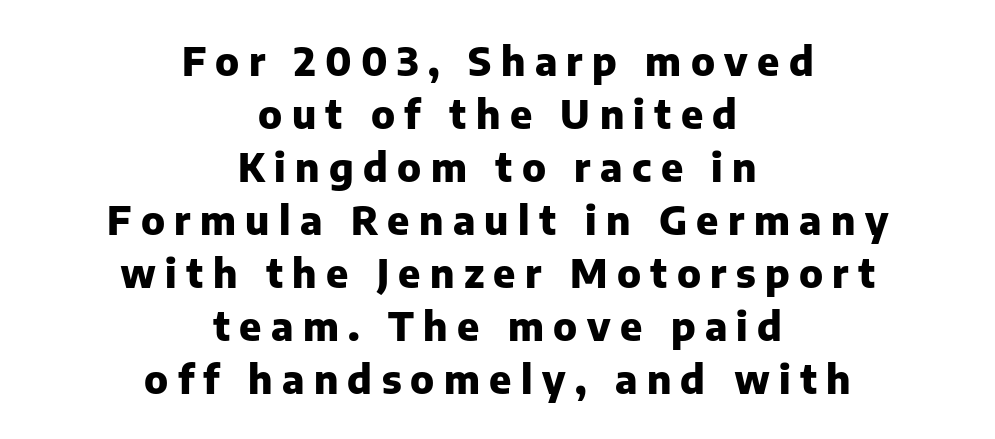
Inter-character spacing is expanded well beyond the font's built-in metrics. Vertical strokes here are truly vertical. Reading down the block, each line starts at a different indent, mirrored at its end. The characters display no serif detailing; their extremities are plain. The passage shown is typed in a proportional face where columns would drift.
